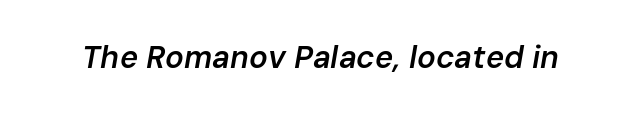
The image shows 31 px semibold type, italic (leaning right); set normal letter spacing, not underlined; low stroke contrast and a medium x-height.
